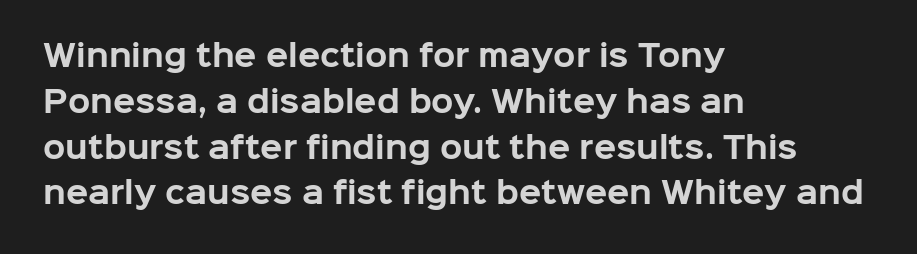
Q: Is the text bold? A: Yes.
Q: Is the text italic (slanted)? A: No, it is upright.
Q: Is the typeface a serif or a sans-serif typeface? A: Sans-serif.
Q: Is the text underlined? A: No.
Q: How is the paragraph aligned? A: Left-aligned.
Q: Is the spacing between letters normal or unusually wide? A: Normal.
Q: Is the spacing between lines tight, normal or loose? A: Normal.
Q: Width (condensed, normal, or wide)? A: Normal.
Q: Stroke contrast? A: Low.
Q: x-height? A: Medium.
Q: Monospaced? A: No.
